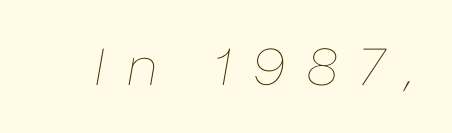
Decoration check: the copy has no underline. The letters look calm and open, with moderate or lighter stems. Proportional: the letters do not fall into vertical columns. The text carries the slant typical of an italic or oblique font. Words appear elongated and porous because spacing is wide.
